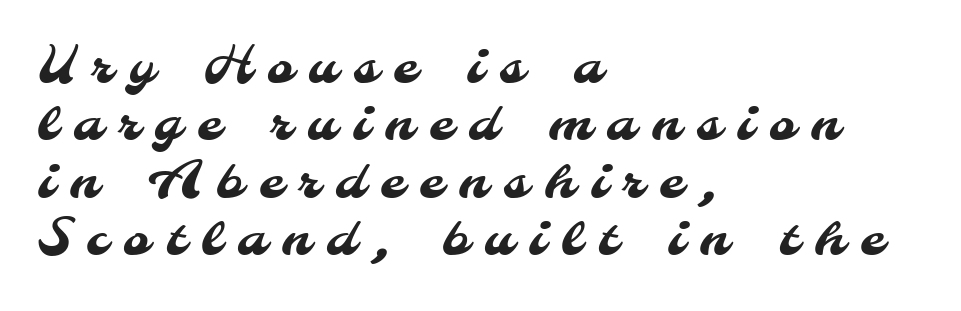
Proportional: the letters do not fall into vertical columns. Leading: reduced. Descenders are the only things crossing below the line. No feet cap the strokes, marking this as sans-serif type. The lines in this sample share a left origin and differ only in where they stop. Each word looks stretched out because of the extra space between its letters.
